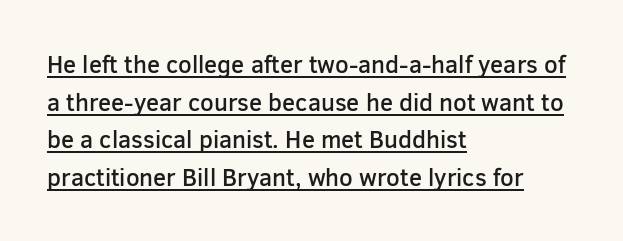
Q: Is the text bold? A: Semi-bold.
Q: Is the text italic (slanted)? A: No, it is upright.
Q: Is the text underlined? A: Yes.
Q: How is the paragraph aligned? A: Left-aligned.
Q: Is the spacing between letters normal or unusually wide? A: Normal.
Q: Is the spacing between lines tight, normal or loose? A: Normal.
